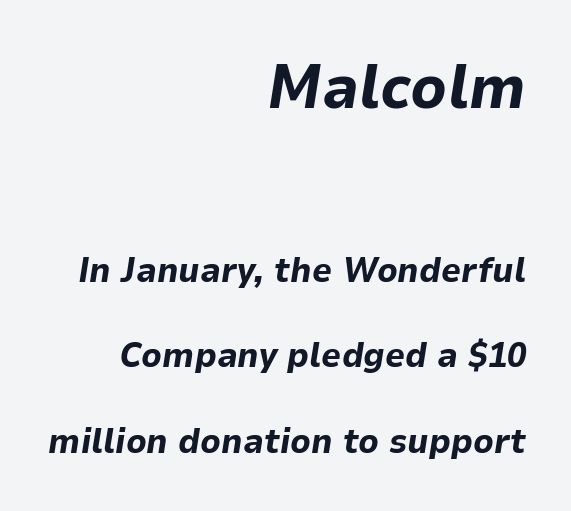
Its strokes are broad and dark, the hallmark of bold type. These lines keep a tight, regular rhythm from letter to letter. Rendered with sloped, italic letterforms. Regarding leading, the lines here are spaced well apart. Think of a printed novel: that variable character pitch is what you see here.
